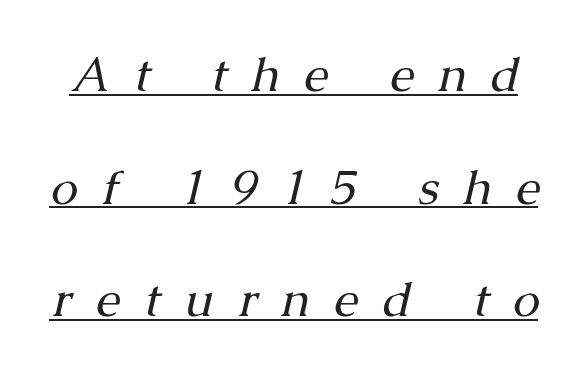
{"serif": "yes", "italic": "yes", "lean": "right", "slant_degrees": 13, "bold": "no", "weight": "regular", "width": "normal", "stroke_contrast": "medium", "x_height": "medium", "monospaced": "no", "underline": "yes", "line_spacing": "loose", "line_spacing_ratio": 2.3, "letter_spacing": "wide", "letter_spacing_em": 0.49, "glyph_px": 49}
